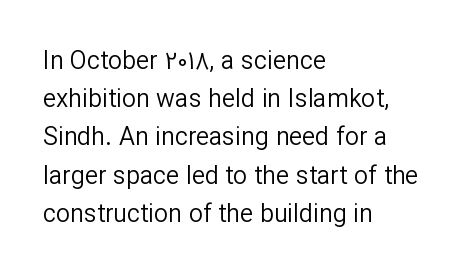
The image shows 25 px text type, upright; set left-aligned, normal line spacing (1.53x), normal letter spacing, not underlined.
